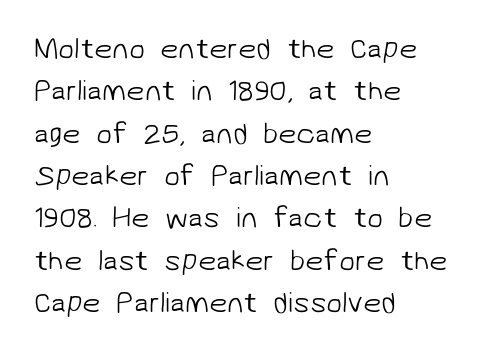
The passage shown is not bold in any degree. Spacing between characters is what you'd get straight out of the box. Where is the straight margin? On the left. I'd call this a sans setting — the letters go barefoot. The passage shown is typed in a proportional face where columns would drift.
